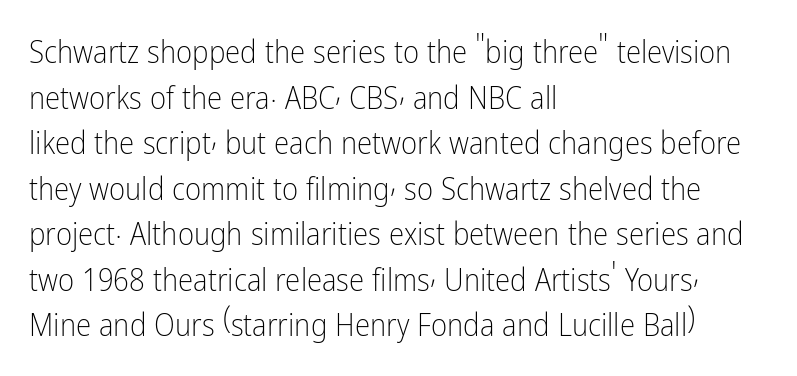
{"serif": "no", "italic": "no", "bold": "no", "weight": "light", "width": "condensed", "stroke_contrast": "low", "x_height": "medium", "monospaced": "no", "underline": "no", "align": "left", "line_spacing": "normal", "line_spacing_ratio": 1.47, "letter_spacing": "normal", "letter_spacing_em": 0.0, "glyph_px": 31}
